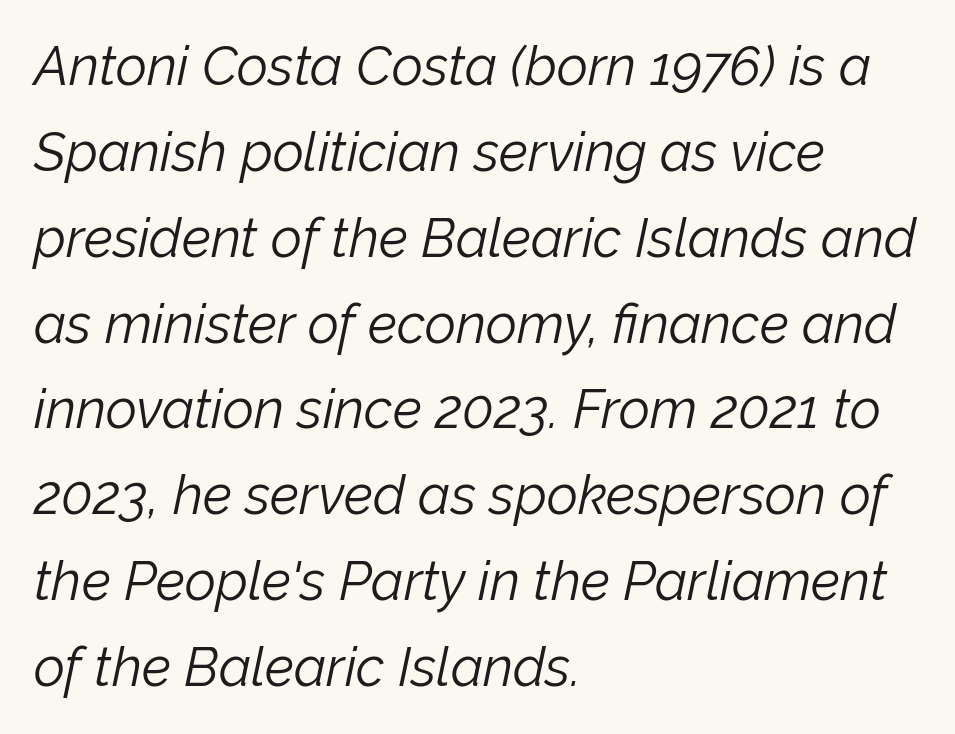
Q: Is the text bold? A: No.
Q: Is the text italic (slanted)? A: Yes, it leans right by about 12 degrees.
Q: Is the text underlined? A: No.
Q: How is the paragraph aligned? A: Left-aligned.
Q: Is the spacing between letters normal or unusually wide? A: Normal.
Q: Is the spacing between lines tight, normal or loose? A: Normal.
Q: Width (condensed, normal, or wide)? A: Normal.
Q: Stroke contrast? A: Low.
Q: x-height? A: Medium.
Q: Monospaced? A: No.
